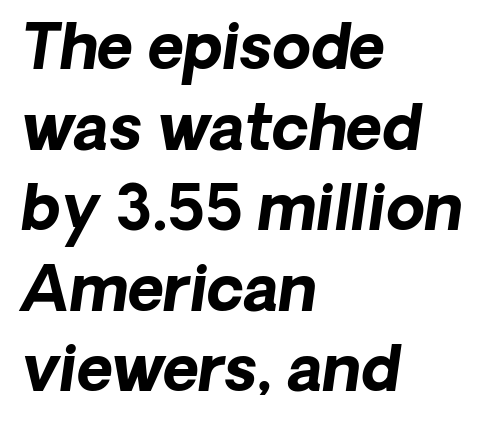
Q: Is the text bold? A: Yes.
Q: Is the typeface a serif or a sans-serif typeface? A: Sans-serif.
Q: Is the text underlined? A: No.
Q: How is the paragraph aligned? A: Left-aligned.
Q: Is the spacing between letters normal or unusually wide? A: Normal.
Q: Is the spacing between lines tight, normal or loose? A: Normal.
Q: Width (condensed, normal, or wide)? A: Normal.
Q: Stroke contrast? A: Low.
Q: x-height? A: Medium.
Q: Monospaced? A: No.
